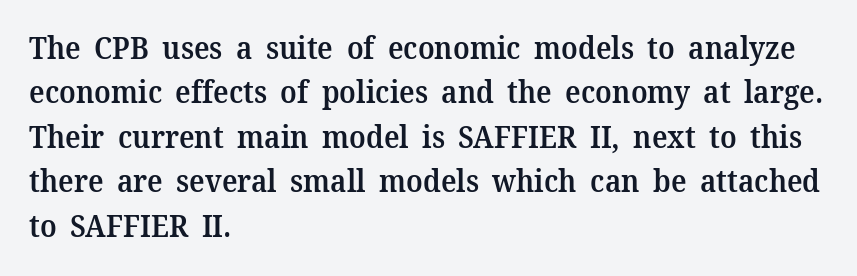
Inter-character spacing is left at the font's built-in metrics. This block has exactly the height ordinary leading produces. Firm but not heavy-handed strokes: this text is semibold. It's the straight-up-and-down kind of type.
